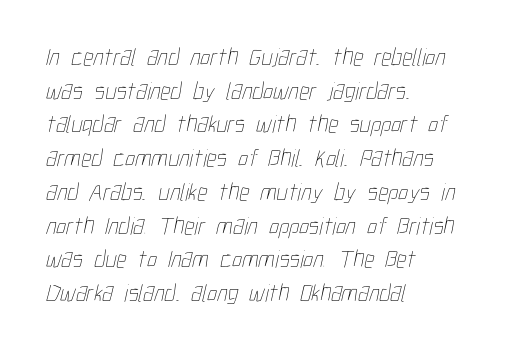
{"bold": "no", "underline": "no", "align": "left", "line_spacing": "normal", "line_spacing_ratio": 1.35, "letter_spacing": "normal", "letter_spacing_em": 0.0, "glyph_px": 25}
